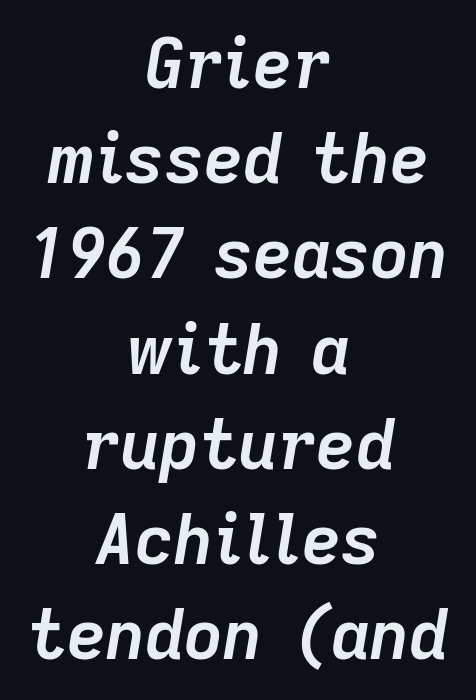
The image shows 68 px semibold type, italic (leaning right); set centered, normal line spacing (1.4x), normal letter spacing, not underlined; low stroke contrast and a medium x-height.
